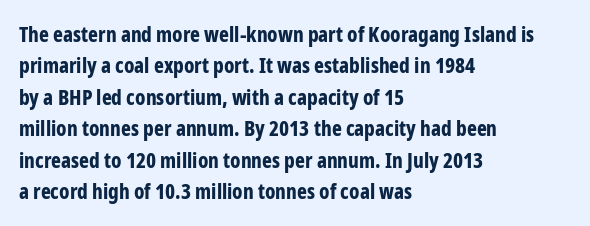
Set as a true bold cut, around the 700 mark. You can tell it's not italic because the verticals are truly vertical. Horizontally, the lines are justified to the leading edge only. Evenly set lines give the paragraph a standard silhouette. Just letters on the line, the space beneath them empty. Compared with typical body copy, the letter spacing here is the same.
